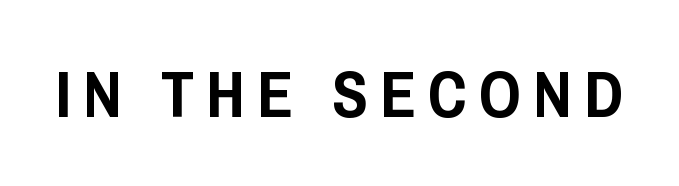
{"serif": "no", "italic": "no", "width": "condensed", "stroke_contrast": "low", "x_height": "large", "monospaced": "no", "underline": "no", "glyph_px": 66}
